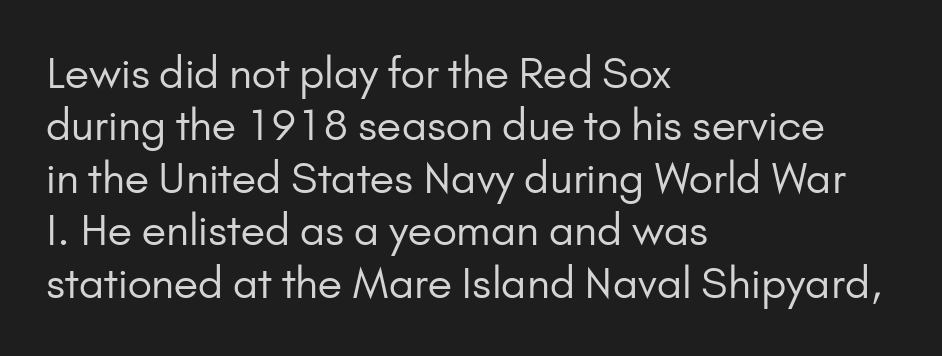
Q: Is the text bold? A: No.
Q: Is the text italic (slanted)? A: No, it is upright.
Q: Is the typeface a serif or a sans-serif typeface? A: Sans-serif.
Q: Is the text underlined? A: No.
Q: How is the paragraph aligned? A: Left-aligned.
Q: Is the spacing between letters normal or unusually wide? A: Normal.
Q: Is the spacing between lines tight, normal or loose? A: Normal.
Q: Width (condensed, normal, or wide)? A: Normal.
Q: Stroke contrast? A: Low.
Q: x-height? A: Small.
Q: Monospaced? A: No.
